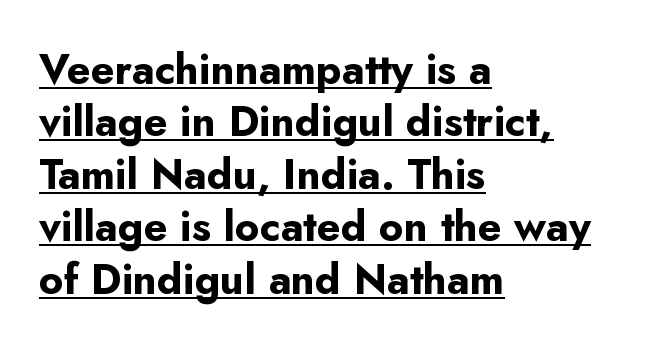
Thick stems and heavy bowls — unmistakably bold. This rendering employs a face without finishing strokes, i.e., a sans-serif. The face used here is rendered with its standard letterfit. Posture: vertical.
